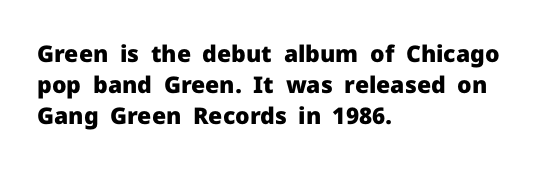
{"italic": "no", "bold": "yes", "underline": "no", "align": "left", "line_spacing": "normal", "line_spacing_ratio": 1.35, "letter_spacing": "normal", "letter_spacing_em": 0.0, "glyph_px": 23}
